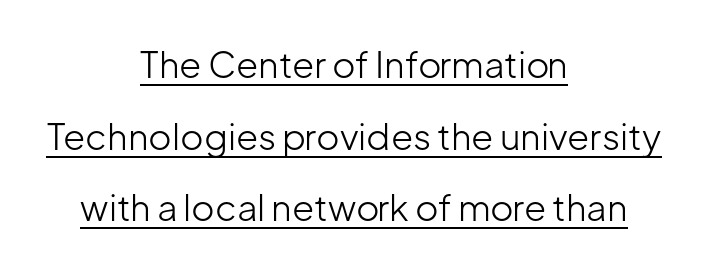
The image shows 36 px light sans-serif type, upright; set centered, loose line spacing (1.99x), normal letter spacing, underlined; low stroke contrast and a medium x-height.
